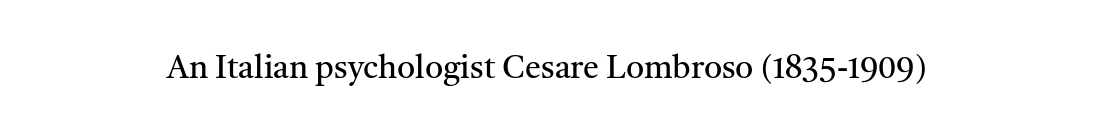
Q: Is the text bold? A: No.
Q: Is the text italic (slanted)? A: No, it is upright.
Q: Is the typeface a serif or a sans-serif typeface? A: Serif.
Q: Is the text underlined? A: No.
Q: Is the spacing between letters normal or unusually wide? A: Normal.
Q: Width (condensed, normal, or wide)? A: Normal.
Q: Stroke contrast? A: Medium.
Q: x-height? A: Medium.
Q: Monospaced? A: No.
